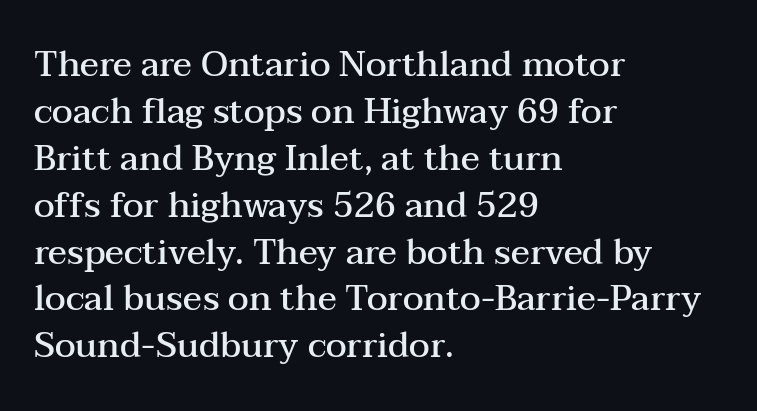
Each new line begins a customary step beneath the previous one. Does the copy run flush right? No — it runs flush left. Descenders hang freely into open space. Type style note: has serifs. These lines were composed using upright roman letters.
